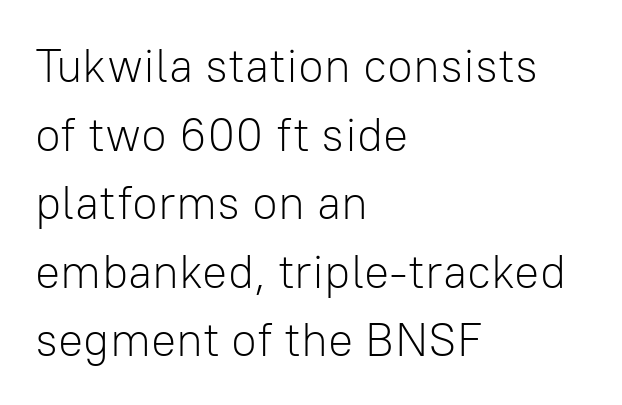
Q: Is the text bold? A: No.
Q: Is the text italic (slanted)? A: No, it is upright.
Q: Is the typeface a serif or a sans-serif typeface? A: Sans-serif.
Q: Is the text underlined? A: No.
Q: How is the paragraph aligned? A: Left-aligned.
Q: Is the spacing between letters normal or unusually wide? A: Normal.
Q: Is the spacing between lines tight, normal or loose? A: Normal.
Q: Width (condensed, normal, or wide)? A: Normal.
Q: Stroke contrast? A: Low.
Q: x-height? A: Medium.
Q: Monospaced? A: No.
